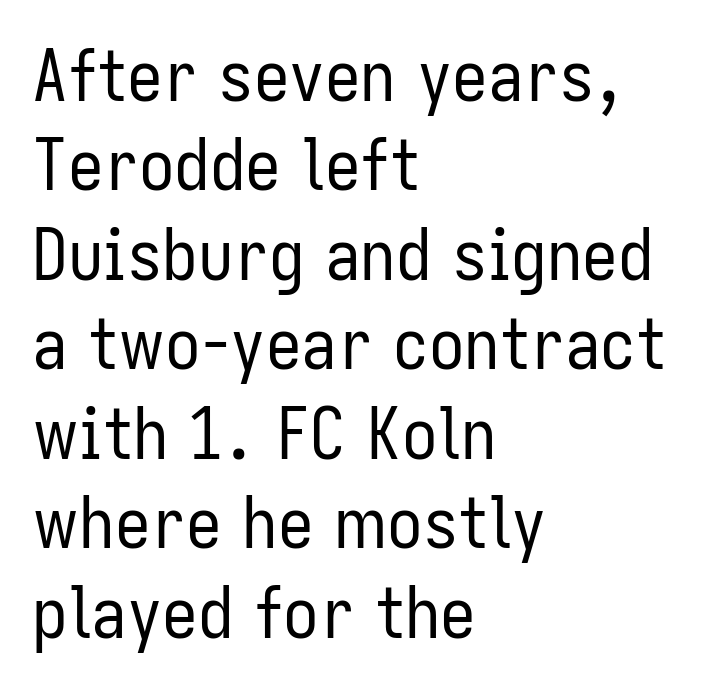
{"serif": "no", "italic": "no", "bold": "no", "weight": "regular", "width": "condensed", "stroke_contrast": "low", "x_height": "medium", "monospaced": "no", "underline": "no", "align": "left", "line_spacing": "normal", "line_spacing_ratio": 1.26, "letter_spacing": "normal", "letter_spacing_em": 0.0, "glyph_px": 71}
